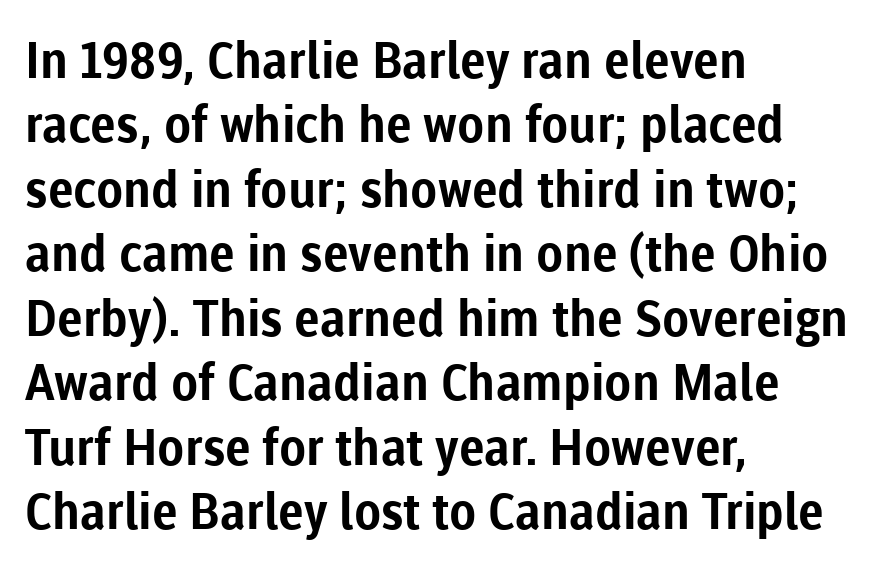
Left-aligned paragraph, ragged on the right. Is this a fixed-width face? No — the glyphs have proportional, varying widths. Nothing sits at the stroke ends, so this counts as sans-serif. Compared with typical body copy, the letter spacing here is the same. This is roman type, the default non-slanted kind.
